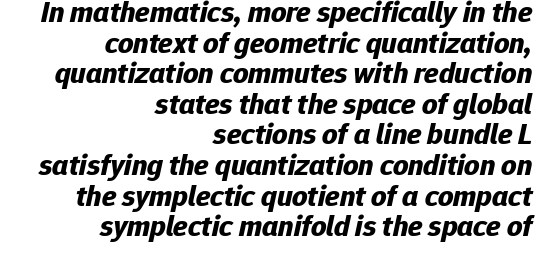
A typesetter would mark this as italic. Is this a fixed-width face? No — the glyphs have proportional, varying widths. Heavy, bold letterforms. Honestly, the letter spacing is just normal — you wouldn't notice it. Just letters on the line, the space beneath them empty.
